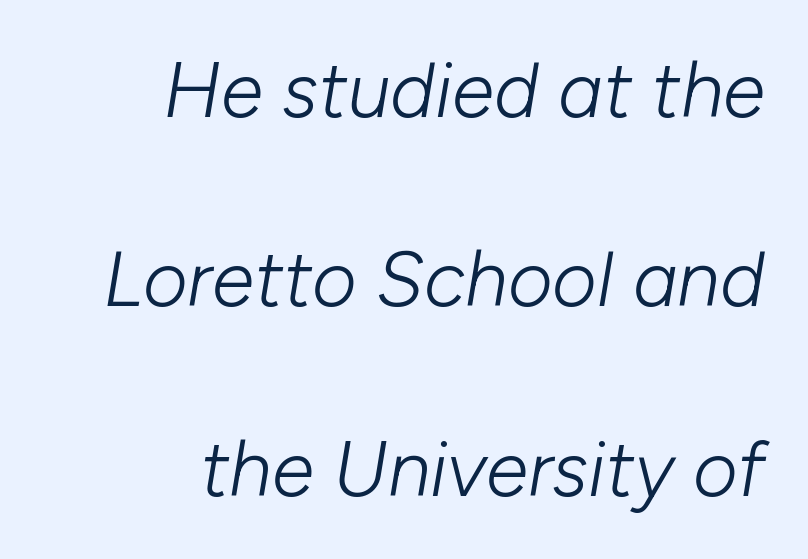
The image shows 77 px light type, italic (leaning right); set right-aligned, loose line spacing (2.46x), normal letter spacing, not underlined; low stroke contrast and a medium x-height.
